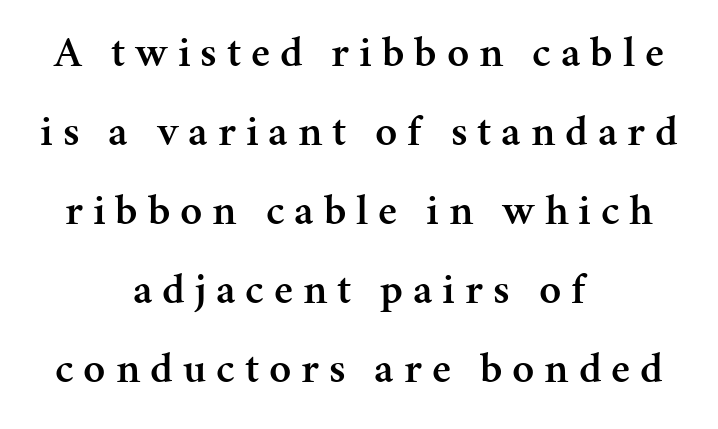
Q: Is the text bold? A: Semi-bold.
Q: Is the text italic (slanted)? A: No, it is upright.
Q: Is the typeface a serif or a sans-serif typeface? A: Serif.
Q: Is the text underlined? A: No.
Q: How is the paragraph aligned? A: Centered.
Q: Is the spacing between letters normal or unusually wide? A: Unusually wide.
Q: Width (condensed, normal, or wide)? A: Normal.
Q: Stroke contrast? A: Medium.
Q: x-height? A: Medium.
Q: Monospaced? A: No.
